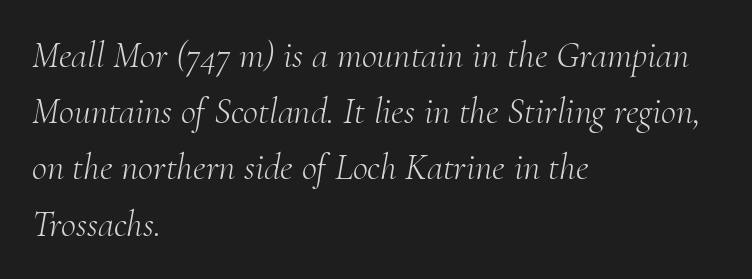
The image shows 37 px light serif type, italic (leaning right); set left-aligned, normal line spacing (1.52x), normal letter spacing, not underlined; medium stroke contrast and a small x-height.
